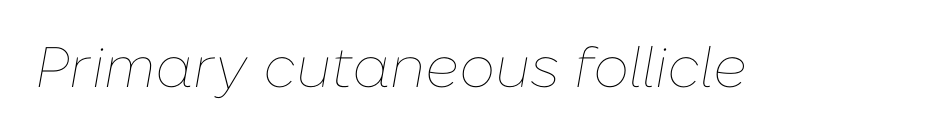
Q: Is the text bold? A: No.
Q: Is the text italic (slanted)? A: Yes, it leans right by about 10 degrees.
Q: Is the text underlined? A: No.
Q: Is the spacing between letters normal or unusually wide? A: Normal.
Q: Width (condensed, normal, or wide)? A: Normal.
Q: Stroke contrast? A: Low.
Q: x-height? A: Medium.
Q: Monospaced? A: No.
